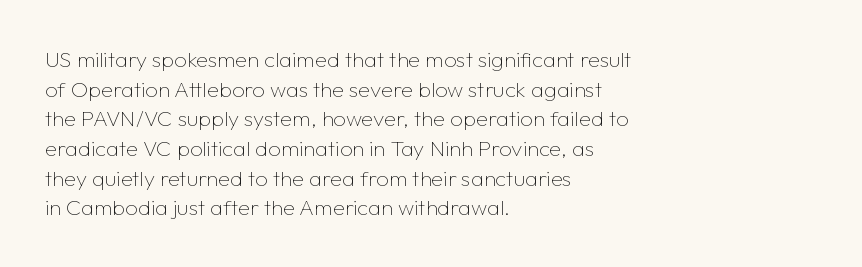
{"italic": "no", "bold": "no", "underline": "no", "align": "left", "line_spacing": "normal", "line_spacing_ratio": 1.35, "letter_spacing": "normal", "letter_spacing_em": 0.0, "glyph_px": 22}
